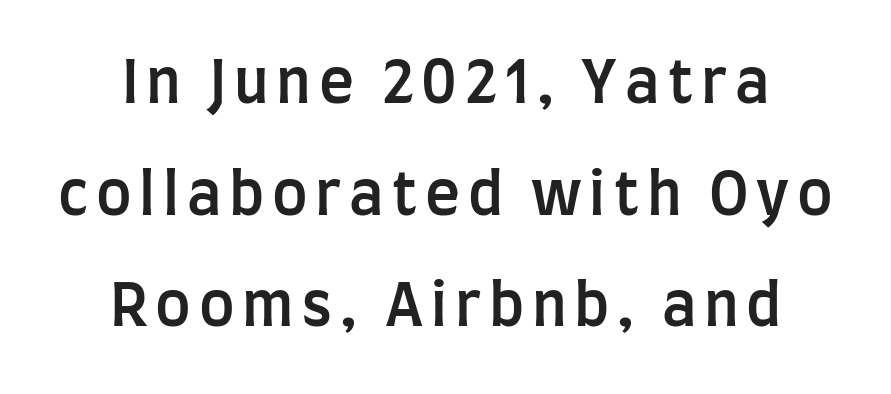
Q: Is the text bold? A: Semi-bold.
Q: Is the text italic (slanted)? A: No, it is upright.
Q: Is the typeface a serif or a sans-serif typeface? A: Sans-serif.
Q: Is the text underlined? A: No.
Q: Width (condensed, normal, or wide)? A: Condensed.
Q: Stroke contrast? A: Low.
Q: x-height? A: Large.
Q: Monospaced? A: No.
